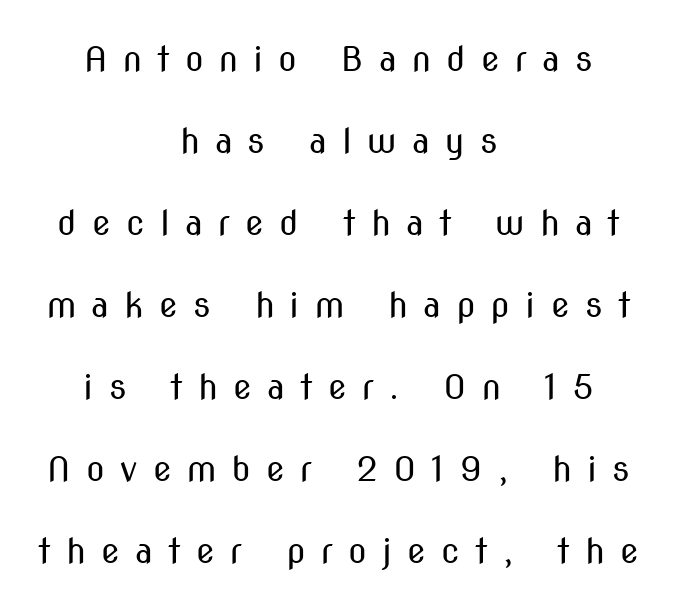
Q: Is the text bold? A: No.
Q: Is the text italic (slanted)? A: No, it is upright.
Q: Is the typeface a serif or a sans-serif typeface? A: Sans-serif.
Q: Is the text underlined? A: No.
Q: How is the paragraph aligned? A: Centered.
Q: Is the spacing between letters normal or unusually wide? A: Unusually wide.
Q: Is the spacing between lines tight, normal or loose? A: Loose.
Q: Width (condensed, normal, or wide)? A: Condensed.
Q: Stroke contrast? A: Medium.
Q: x-height? A: Medium.
Q: Monospaced? A: No.
